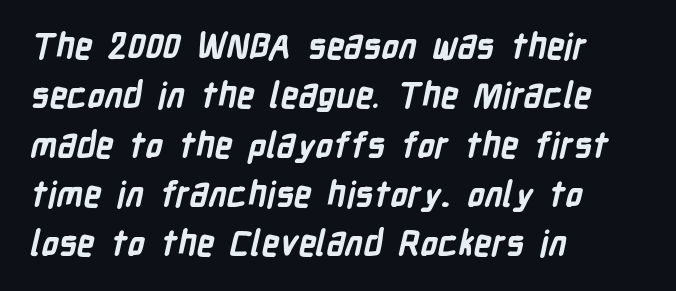
Q: Is the text bold? A: Yes.
Q: Is the typeface a serif or a sans-serif typeface? A: Sans-serif.
Q: Is the text underlined? A: No.
Q: How is the paragraph aligned? A: Left-aligned.
Q: Is the spacing between letters normal or unusually wide? A: Normal.
Q: Is the spacing between lines tight, normal or loose? A: Normal.
Q: Width (condensed, normal, or wide)? A: Condensed.
Q: Stroke contrast? A: Low.
Q: x-height? A: Medium.
Q: Monospaced? A: No.
